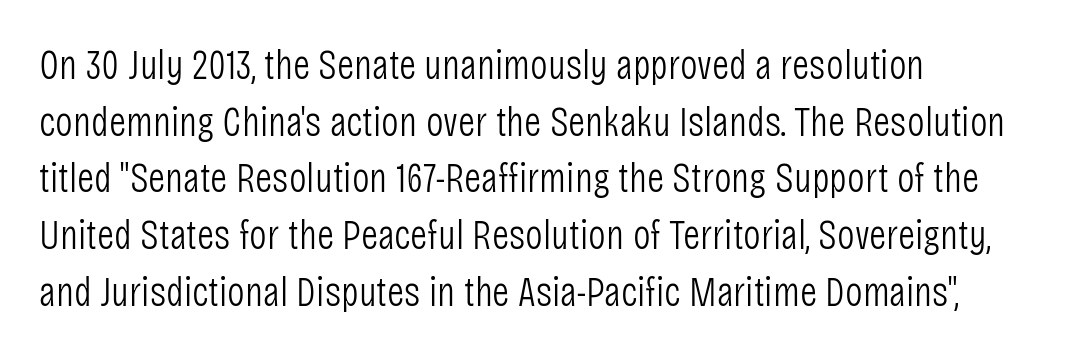
Honestly, the letter spacing is just normal — you wouldn't notice it. The rendering anchors every line to the left-hand side. Vertical spacing — default. Stems here are at most as thick as an everyday book face. The baseline area is clear. Nope, not italic — everything's standing straight.
